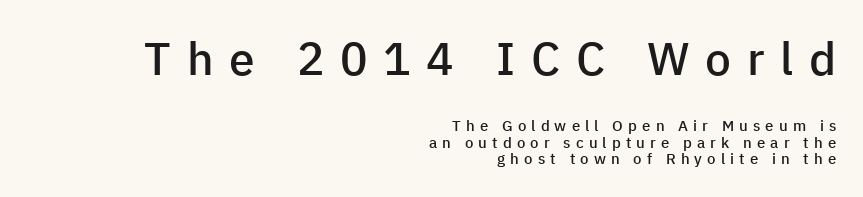
The image shows 46 px semibold sans-serif type, upright; set right-aligned, tight line spacing (1.11x), unusually wide letter spacing (+0.34 em), not underlined; the first (top) block is 3.07x larger; low stroke contrast and a medium x-height.
